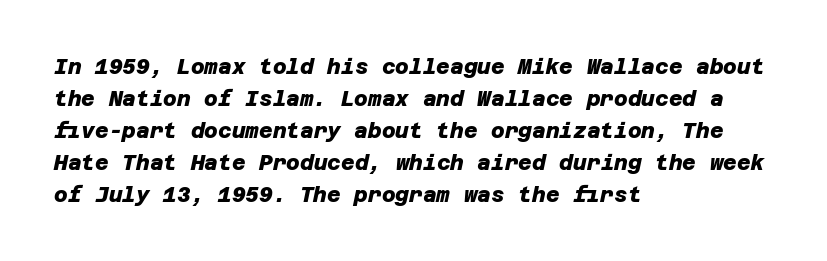
The image shows 21 px bold type; set left-aligned, normal line spacing (1.52x), normal letter spacing, not underlined.
